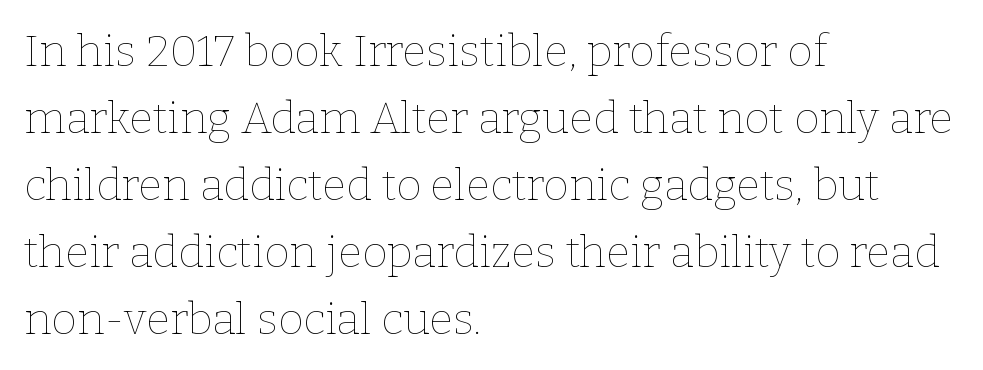
In CSS terms this would be text-align: left. Here the designer chose a conventional face with non-uniform glyph widths. This sample uses an upright cut, with every glyph sitting square on the baseline. The block of text has a typical density, with ordinary space between rows. Stems and bowls with no extra thickness — not bold.
